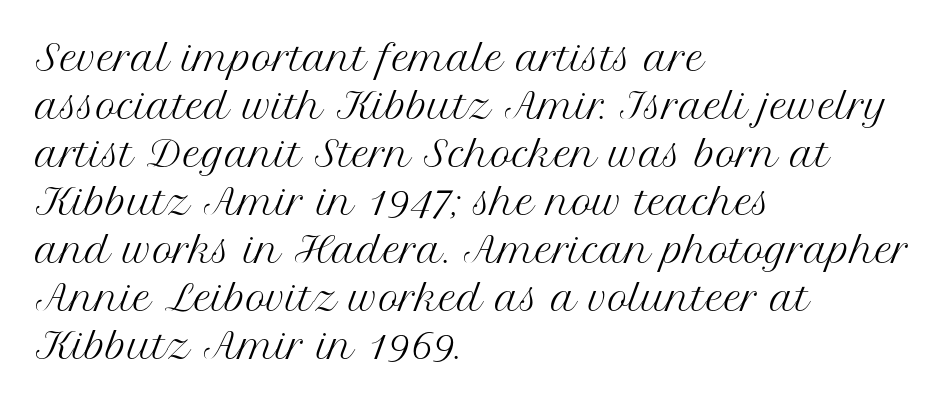
The image shows 35 px regular-weight serif type; set left-aligned, normal line spacing (1.37x), normal letter spacing, not underlined; medium stroke contrast and a medium x-height.
